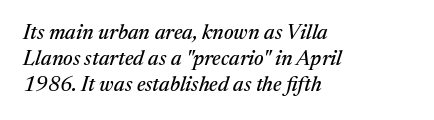
Quick note: italic. Typeset ragged right — the left edge is the straight one. Students, note that the glyphs here touch the page at normal intervals. Anything drawn beneath the words? Only blank space.
